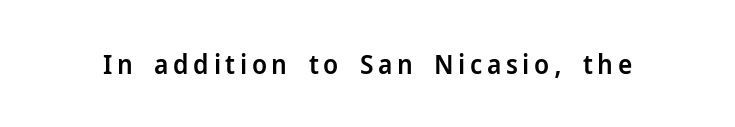
{"italic": "no", "bold": "semi", "underline": "no", "glyph_px": 27}
